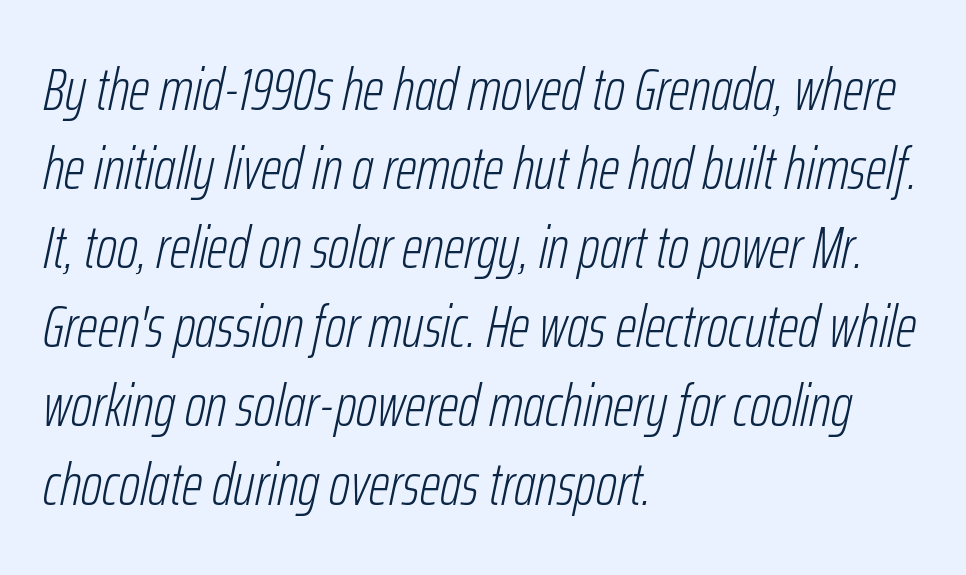
The image shows 59 px light, condensed type, italic (leaning right); set left-aligned, normal line spacing (1.34x), normal letter spacing, not underlined; low stroke contrast and a medium x-height.
